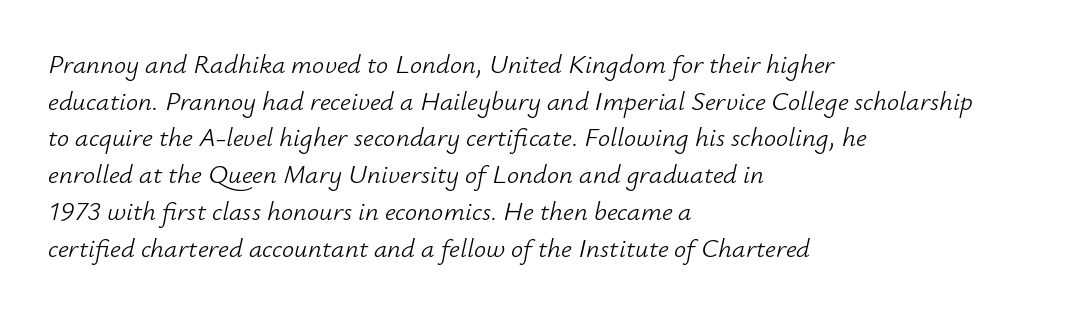
Q: Is the text bold? A: No.
Q: Is the text italic (slanted)? A: Yes, it leans right by about 12 degrees.
Q: Is the text underlined? A: No.
Q: How is the paragraph aligned? A: Left-aligned.
Q: Is the spacing between letters normal or unusually wide? A: Normal.
Q: Is the spacing between lines tight, normal or loose? A: Normal.
